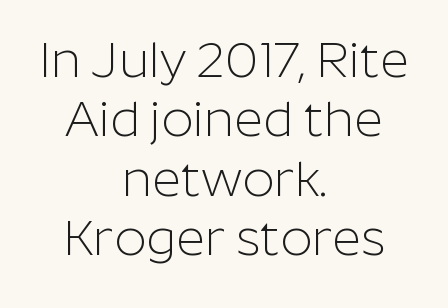
Look at the bottom of the vertical strokes: they stop flat, with no serifs. Reading down the block, each line starts at a different indent, mirrored at its end. Letters have the restrained weight of plain body copy at most. This sample has the flowing, uneven cadence of proportional lettering.
